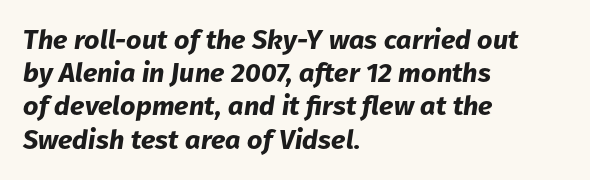
A classic flush-left, rag-right setting is used for this passage. The glyphs look as if they've been sheared to an angle. The passage shown is not underscored anywhere. These words are printed bold, with thick strokes throughout. Is the letter spacing exaggerated? No — it looks like the ordinary default.
